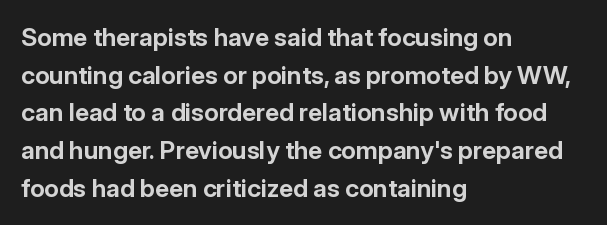
Students, note that the glyphs here touch the page at normal intervals. The vertical gap from one line to the next is medium. The lettering stays uniformly vertical, giving the passage a roman look. The lines are quadded left. Heft: maximum for text — a bold. Type without underlining.
